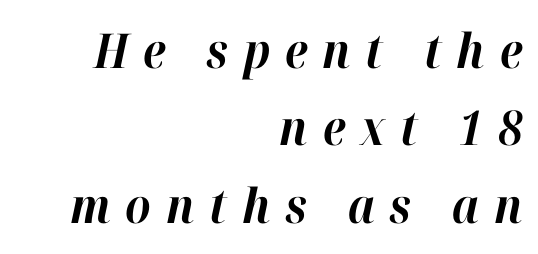
Emphasis by weight is at full strength: bold. There is plenty of visible air inserted between adjacent glyphs. Think of a printed novel: that variable character pitch is what you see here. Underlining? Definitely not there.
